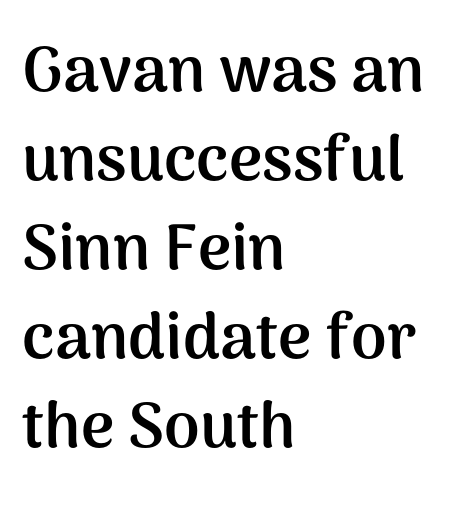
Type style note: lacks serifs. Its strokes are broad and dark, the hallmark of bold type. The rendering uses a moderate line-height, typical for paragraphs. This rendering features lettering with no underline. One-word summary of the alignment: left. The rendering uses natural spacing where letterforms have individual widths.
